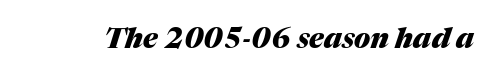
The image shows 28 px heavy type, italic (leaning right); set normal letter spacing, not underlined; medium stroke contrast and a medium x-height.
